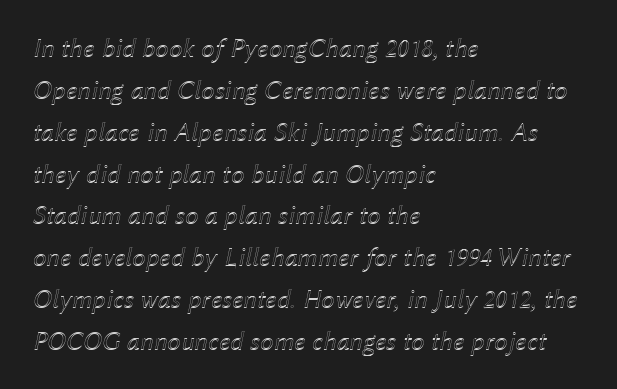
Q: Is the text italic (slanted)? A: Yes, it leans right by about 12 degrees.
Q: Is the text underlined? A: No.
Q: How is the paragraph aligned? A: Left-aligned.
Q: Is the spacing between letters normal or unusually wide? A: Normal.
Q: Is the spacing between lines tight, normal or loose? A: Normal.
